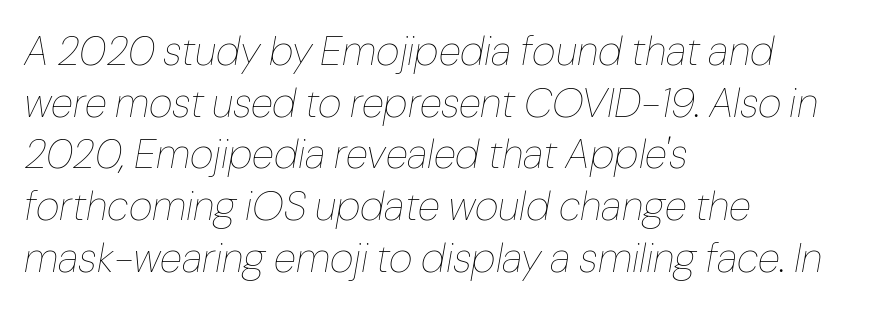
{"italic": "yes", "lean": "right", "slant_degrees": 10, "bold": "no", "weight": "thin", "width": "normal", "stroke_contrast": "low", "x_height": "medium", "monospaced": "no", "underline": "no", "align": "left", "line_spacing": "normal", "line_spacing_ratio": 1.26, "letter_spacing": "normal", "letter_spacing_em": 0.0, "glyph_px": 41}
